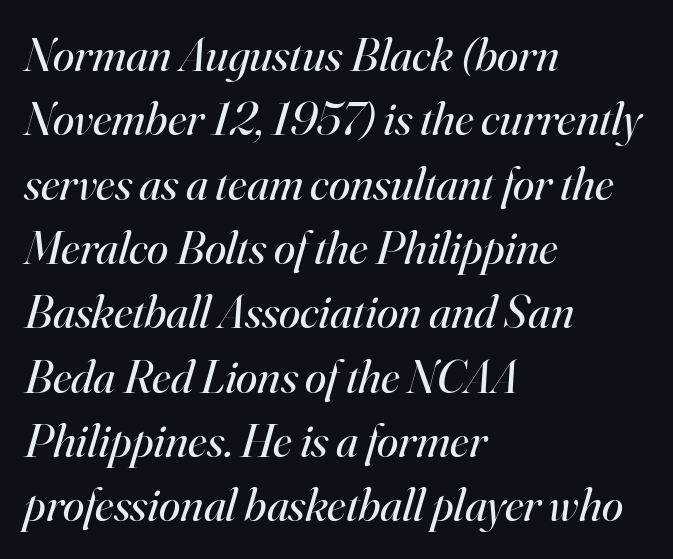
The image shows 48 px regular-weight serif type, italic (leaning right); set left-aligned, normal line spacing (1.34x), normal letter spacing, not underlined; high stroke contrast and a small x-height.
